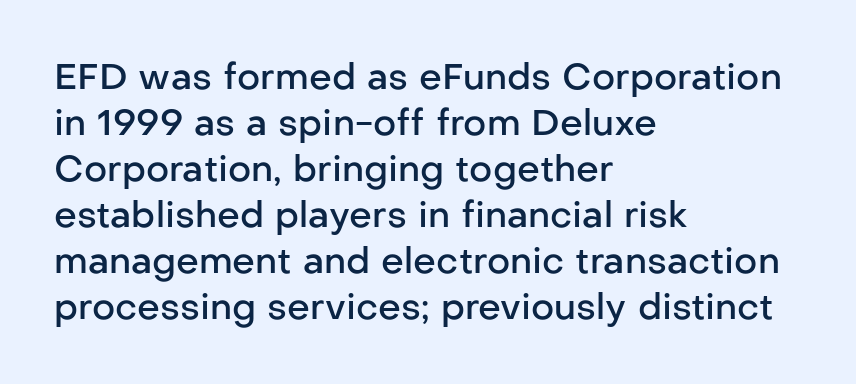
The image shows 36 px semibold sans-serif type, upright; set left-aligned, normal line spacing (1.28x), normal letter spacing, not underlined; low stroke contrast and a medium x-height.
